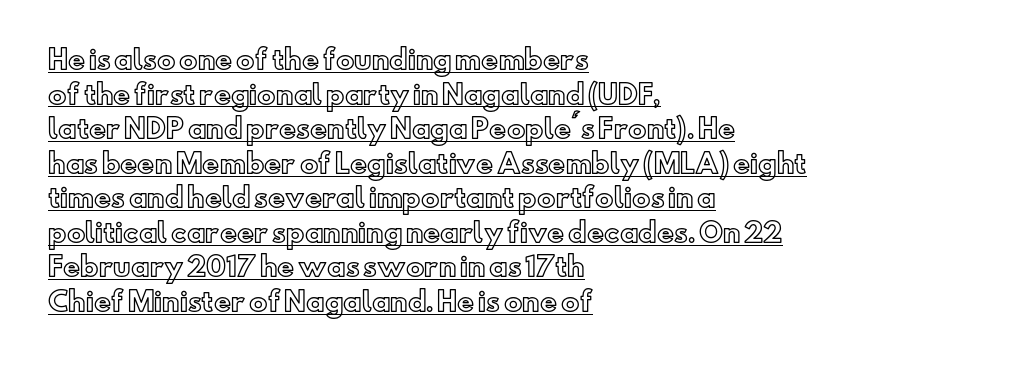
{"italic": "no", "underline": "yes", "align": "left", "line_spacing": "normal", "line_spacing_ratio": 1.33, "letter_spacing": "normal", "letter_spacing_em": 0.0, "glyph_px": 26}
